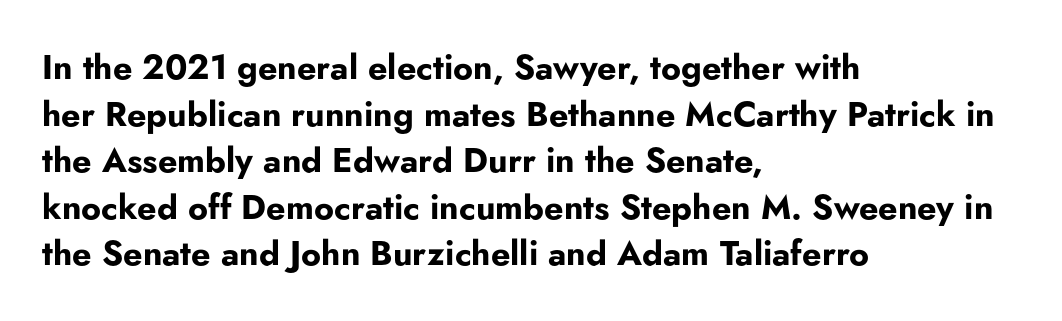
The image shows 34 px bold sans-serif type, upright; set left-aligned, normal line spacing (1.37x), normal letter spacing, not underlined; low stroke contrast and a small x-height.
